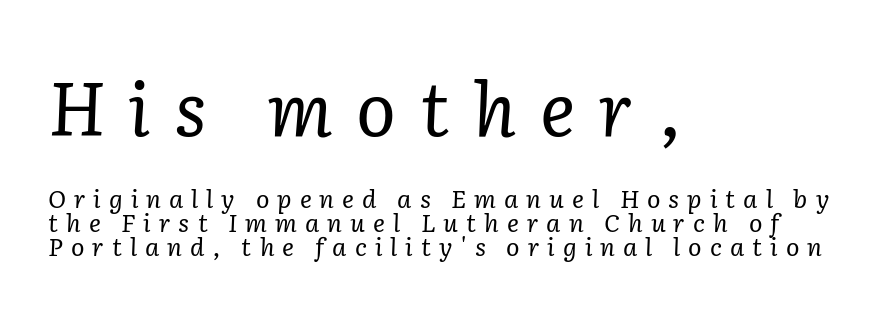
Line beginnings align vertically; line endings do not. Letter spacing: wide. Line spacing here is tight. Any mark beneath the type? The region is blank.
